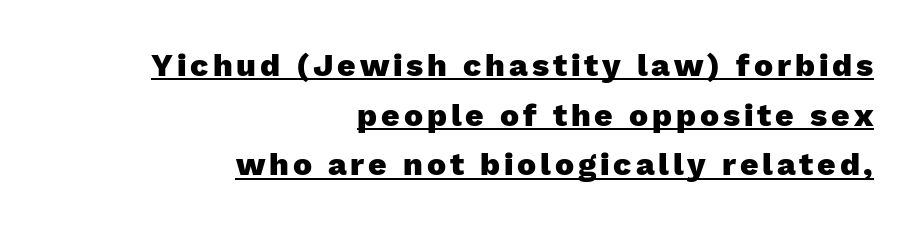
{"serif": "no", "italic": "no", "bold": "yes", "weight": "heavy", "width": "normal", "stroke_contrast": "low", "x_height": "medium", "monospaced": "no", "underline": "yes", "align": "right", "line_spacing": "normal", "line_spacing_ratio": 1.55, "glyph_px": 32}
